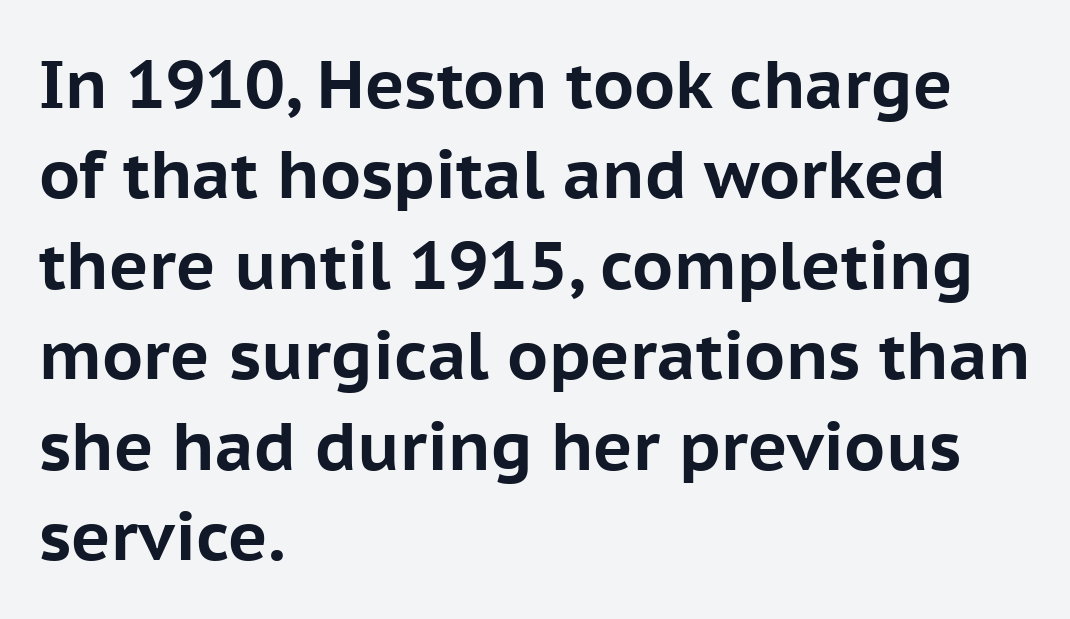
{"serif": "no", "italic": "no", "bold": "yes", "weight": "bold", "width": "normal", "stroke_contrast": "low", "x_height": "medium", "monospaced": "no", "underline": "no", "align": "left", "line_spacing": "normal", "line_spacing_ratio": 1.35, "letter_spacing": "normal", "letter_spacing_em": 0.0, "glyph_px": 67}
